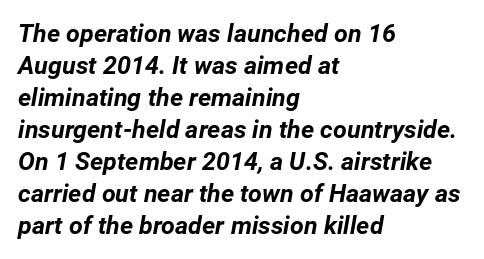
{"italic": "yes", "lean": "right", "slant_degrees": 12, "bold": "yes", "underline": "no", "align": "left", "line_spacing": "normal", "line_spacing_ratio": 1.28, "letter_spacing": "normal", "letter_spacing_em": 0.0, "glyph_px": 25}
